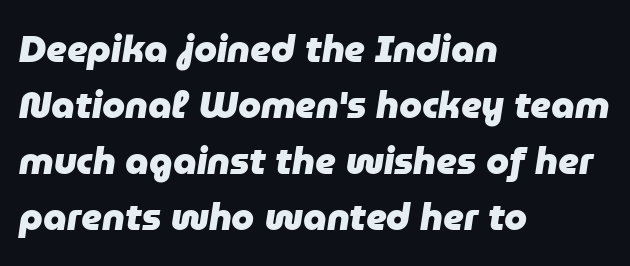
Q: Is the text bold? A: Yes.
Q: Is the text italic (slanted)? A: Yes, it leans right by about 9 degrees.
Q: Is the text underlined? A: No.
Q: How is the paragraph aligned? A: Left-aligned.
Q: Is the spacing between letters normal or unusually wide? A: Normal.
Q: Is the spacing between lines tight, normal or loose? A: Normal.
Q: Width (condensed, normal, or wide)? A: Normal.
Q: Stroke contrast? A: Low.
Q: x-height? A: Medium.
Q: Monospaced? A: No.
